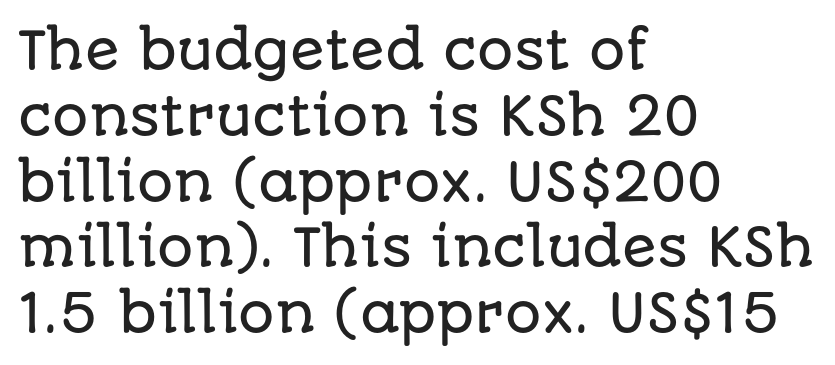
Q: Is the text italic (slanted)? A: No, it is upright.
Q: Is the typeface a serif or a sans-serif typeface? A: Sans-serif.
Q: Is the text underlined? A: No.
Q: How is the paragraph aligned? A: Left-aligned.
Q: Is the spacing between letters normal or unusually wide? A: Normal.
Q: Is the spacing between lines tight, normal or loose? A: Normal.
Q: Width (condensed, normal, or wide)? A: Normal.
Q: Stroke contrast? A: Low.
Q: x-height? A: Large.
Q: Monospaced? A: No.
